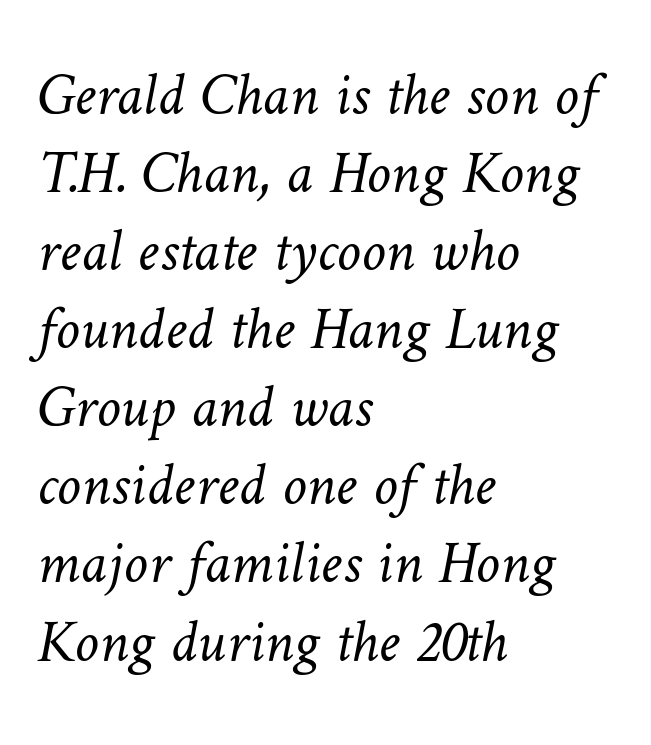
{"bold": "no", "weight": "light", "width": "normal", "stroke_contrast": "low", "x_height": "medium", "monospaced": "no", "underline": "no", "align": "left", "line_spacing": "normal", "line_spacing_ratio": 1.28, "letter_spacing": "normal", "letter_spacing_em": 0.0, "glyph_px": 61}
